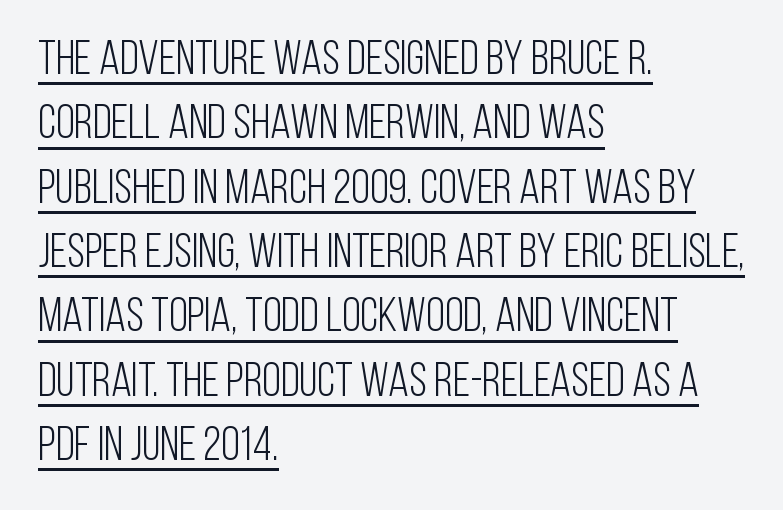
These lines are rendered in a variable-pitch font. The glyphs in this specimen are sans serif. Designer's note — italics off, roman on. This reads as an unemphasized weight, regular at the heaviest. Regular leading. This sample is left-justified, so line endings fall wherever the words run out.
